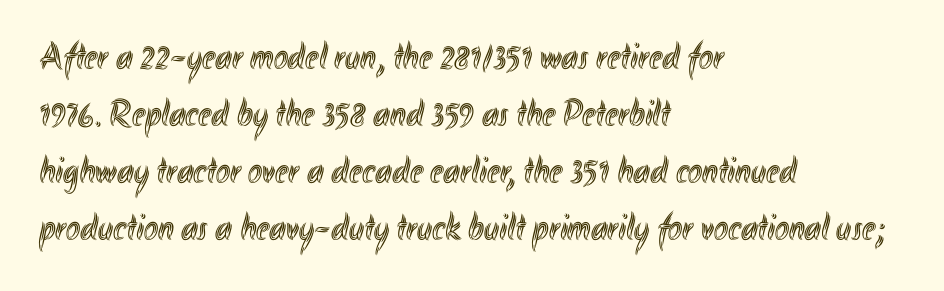
The image shows 38 px condensed type; set left-aligned, normal line spacing (1.5x), normal letter spacing, not underlined; a small x-height.
